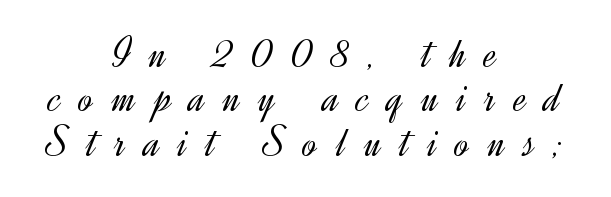
The image shows 44 px light sans-serif type; set centered, tight line spacing (1.01x), unusually wide letter spacing (+0.42 em), not underlined; a small x-height.
